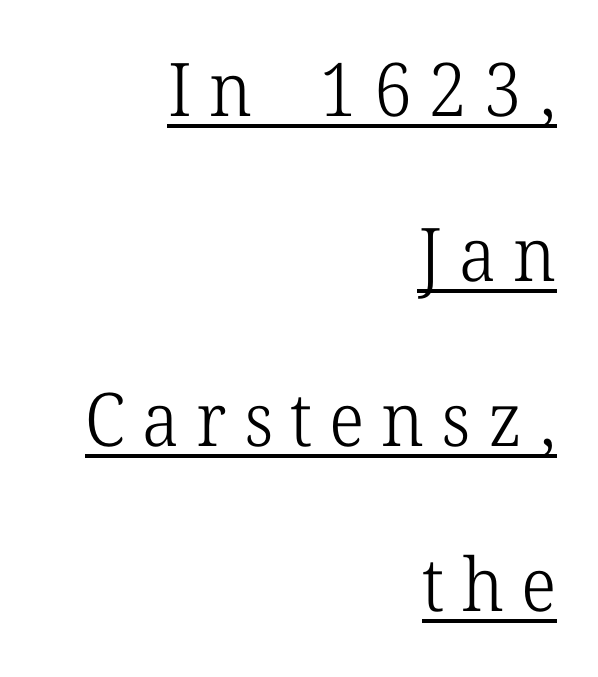
{"serif": "yes", "italic": "no", "bold": "no", "weight": "light", "width": "normal", "stroke_contrast": "low", "x_height": "medium", "monospaced": "no", "underline": "yes", "align": "right", "line_spacing": "loose", "line_spacing_ratio": 2.23, "letter_spacing": "wide", "letter_spacing_em": 0.23, "glyph_px": 74}
